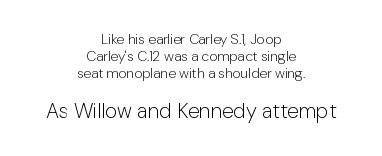
Style check: upright. Look at the tracking — it's just the regular setting, nothing added. Letters rest on an invisible, unmarked baseline. If you folded the block vertically in half, each line would mirror itself in length.
